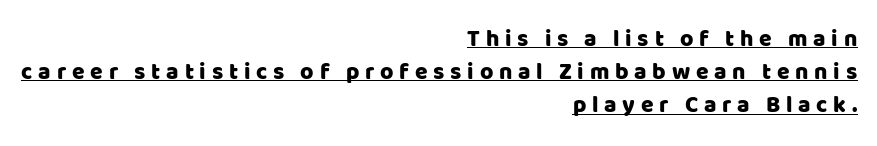
If you drew a ruler down the right edge, every line would touch it. Characters follow at a spacing far wider than the type designer built in. Students, observe: this is what conventionally led text looks like. The specimen reads as upright at a glance. In designer terms, the underline attribute is active on this setting.
